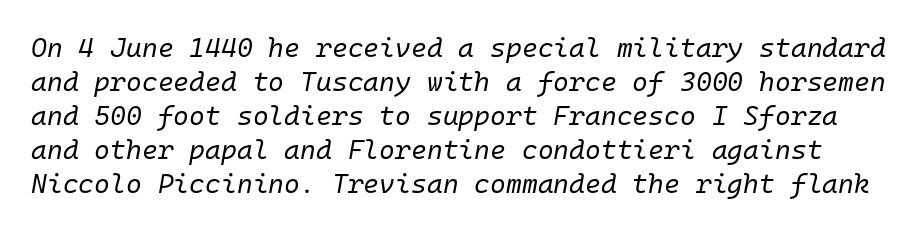
{"italic": "yes", "lean": "right", "slant_degrees": 10, "bold": "no", "underline": "no", "line_spacing": "normal", "line_spacing_ratio": 1.26, "letter_spacing": "normal", "letter_spacing_em": 0.0, "glyph_px": 27}
